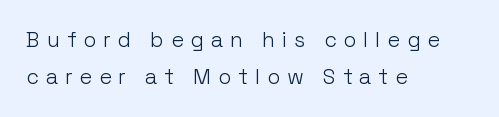
{"italic": "no", "bold": "no", "underline": "no", "align": "left", "line_spacing_ratio": 1.74, "letter_spacing": "wide", "letter_spacing_em": 0.33, "glyph_px": 21}
